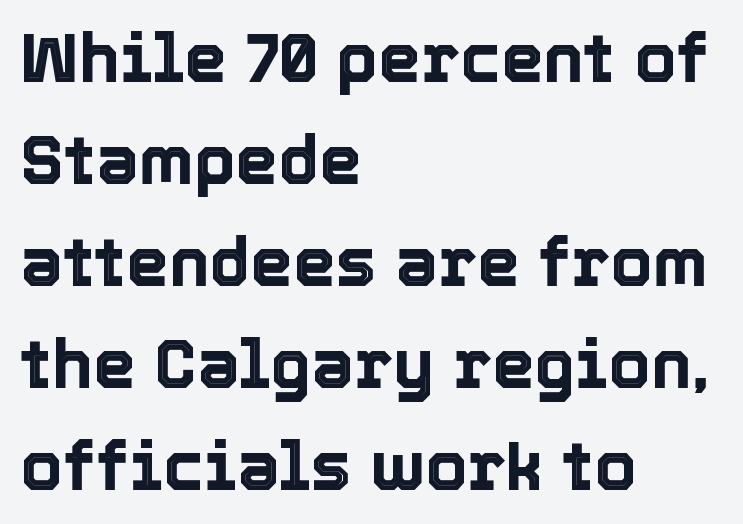
Inter-character spacing is left at the font's built-in metrics. Horizontal alignment here is leftward, the default for most running prose. This block has exactly the height ordinary leading produces. Check under the words: just untouched page. The letters advance in unequal steps, a hallmark of proportional type.
